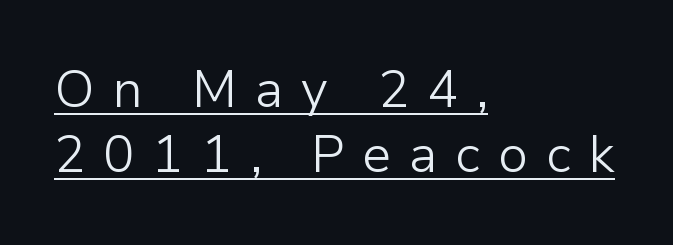
The image shows 52 px light sans-serif type, upright; set left-aligned, normal line spacing (1.25x), unusually wide letter spacing (+0.34 em), underlined; low stroke contrast and a medium x-height.
